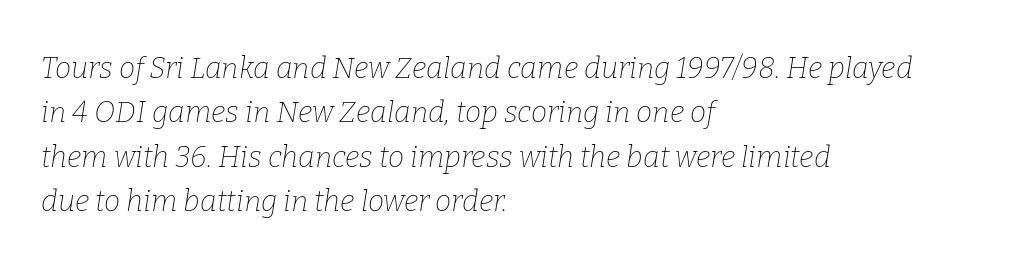
{"serif": "yes", "italic": "yes", "lean": "right", "slant_degrees": 9, "bold": "no", "weight": "thin", "width": "normal", "stroke_contrast": "low", "x_height": "medium", "monospaced": "no", "underline": "no", "align": "left", "line_spacing": "normal", "line_spacing_ratio": 1.53, "letter_spacing": "normal", "letter_spacing_em": 0.0, "glyph_px": 29}
